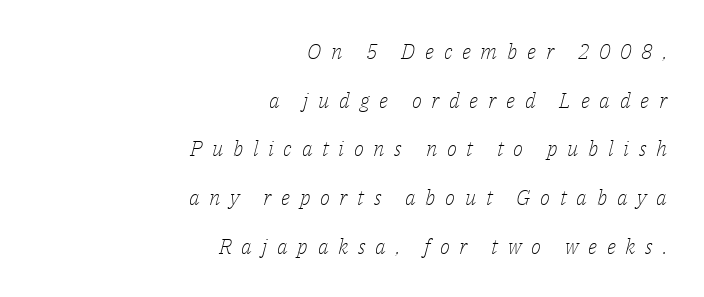
The space beneath each line is pristine and unruled. The ragged edge is on the left, which tells us the setting is flush right. Compared with typical paragraphs, the rows here are farther apart. The strokes carry an ordinary text weight at most.
